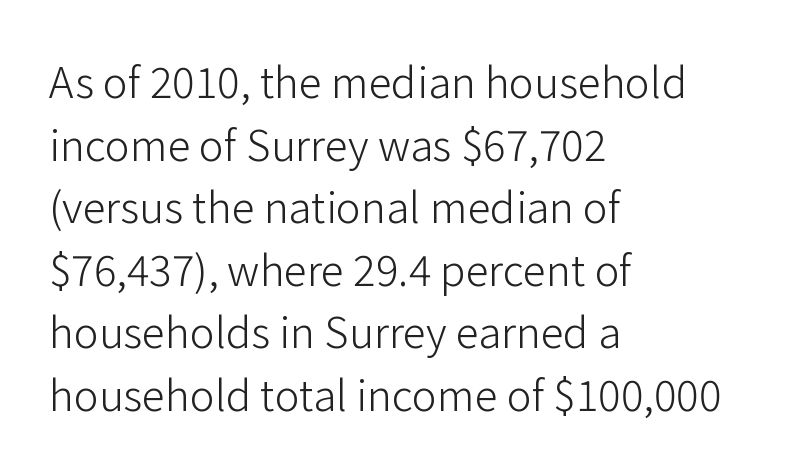
The image shows 42 px light sans-serif type, upright; set left-aligned, normal line spacing (1.49x), normal letter spacing, not underlined; low stroke contrast and a medium x-height.
